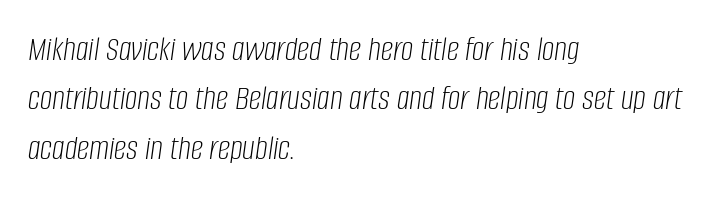
{"italic": "yes", "lean": "right", "slant_degrees": 8, "bold": "no", "weight": "light", "width": "condensed", "stroke_contrast": "low", "x_height": "large", "monospaced": "no", "underline": "no", "align": "left", "line_spacing": "normal", "line_spacing_ratio": 1.41, "letter_spacing": "normal", "letter_spacing_em": 0.0, "glyph_px": 35}
